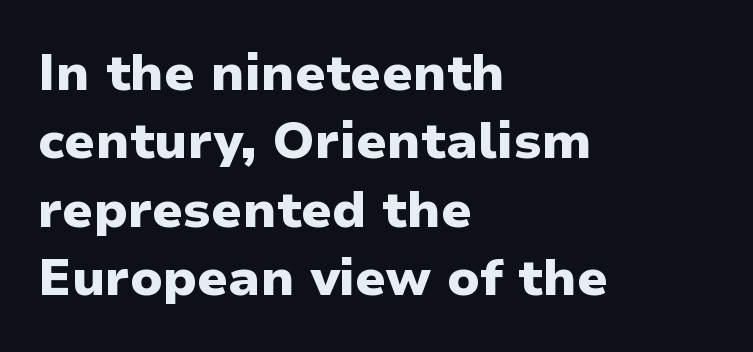
This is the regular roman posture of the typeface. Descenders are the only things crossing below the line. The face used here is proportionally spaced, like ordinary book or web type. Emphasis by weight is at full strength: bold. Leftover space on each line is placed entirely after the last word.
